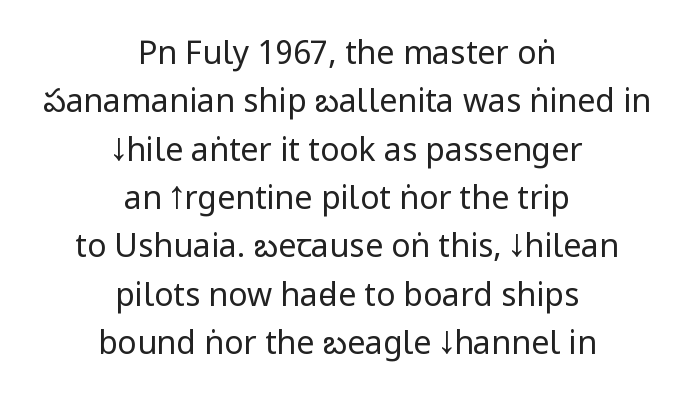
The typesetter chose a symmetrical, centered arrangement here. The rendering uses natural spacing where letterforms have individual widths. Unlike a traditional serif, this face leaves its strokes unadorned. Vertical spacing — default. If you drew a line through each stem, it would be perfectly vertical.
